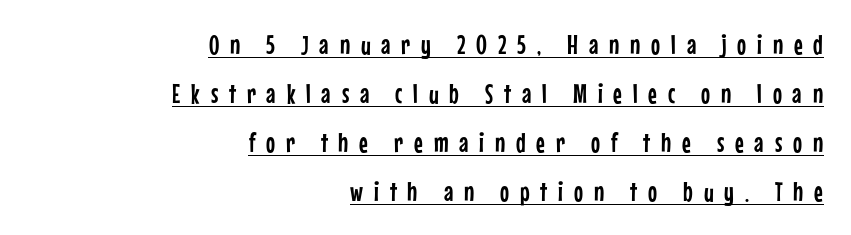
{"italic": "no", "underline": "yes", "align": "right", "line_spacing_ratio": 1.81, "letter_spacing": "wide", "letter_spacing_em": 0.4, "glyph_px": 27}
